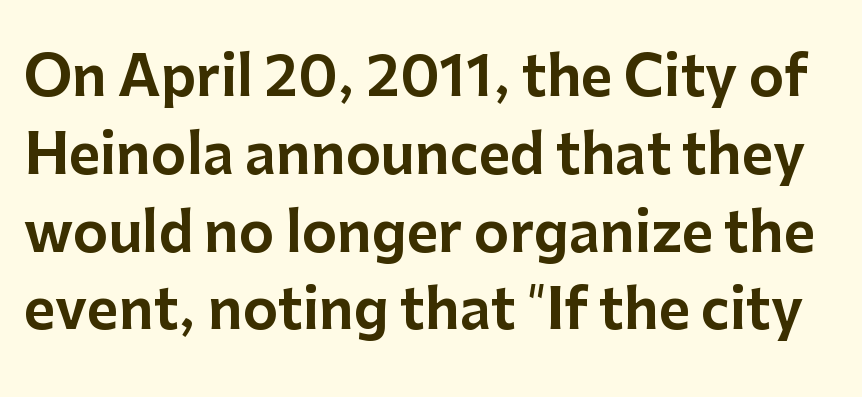
Q: Is the text italic (slanted)? A: No, it is upright.
Q: Is the typeface a serif or a sans-serif typeface? A: Sans-serif.
Q: Is the text underlined? A: No.
Q: Is the spacing between letters normal or unusually wide? A: Normal.
Q: Is the spacing between lines tight, normal or loose? A: Normal.
Q: Width (condensed, normal, or wide)? A: Normal.
Q: Stroke contrast? A: Low.
Q: x-height? A: Medium.
Q: Monospaced? A: No.
